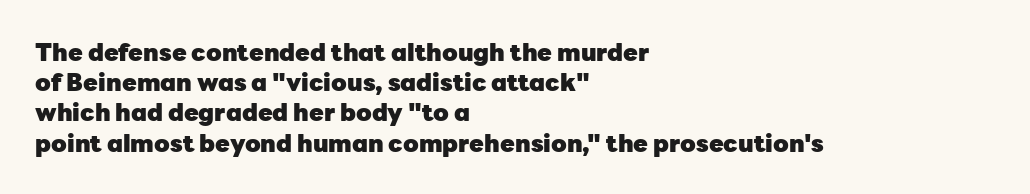
The image shows 24 px bold type, upright; set left-aligned, normal line spacing (1.26x), normal letter spacing, not underlined.
